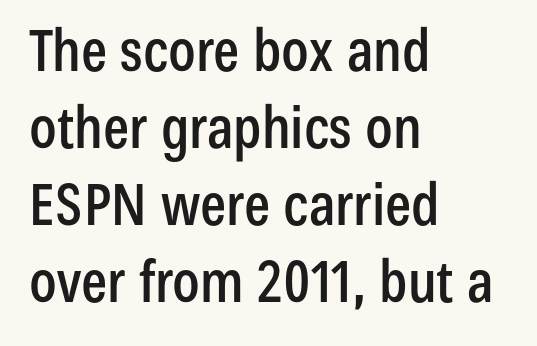
Letterform terminals end flat and unadorned throughout the passage. The lettering stays uniformly vertical, giving the passage a roman look. This sample is left-justified, so line endings fall wherever the words run out. Notice how descenders clear the ascenders below comfortably — that's standard leading. The string is rendered with underlining switched off.
